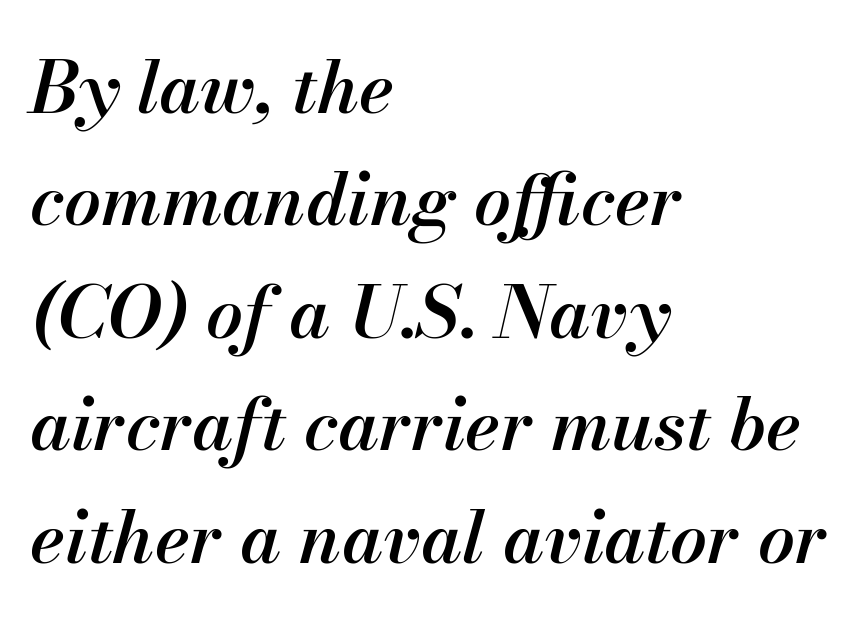
{"italic": "yes", "lean": "right", "slant_degrees": 13, "bold": "semi", "weight": "semibold", "width": "normal", "stroke_contrast": "medium", "x_height": "small", "monospaced": "no", "underline": "no", "align": "left", "line_spacing": "normal", "line_spacing_ratio": 1.54, "letter_spacing": "normal", "letter_spacing_em": 0.0, "glyph_px": 73}
